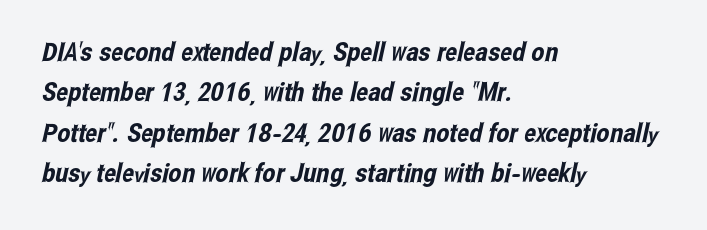
{"underline": "no", "align": "left", "line_spacing": "normal", "line_spacing_ratio": 1.55, "letter_spacing": "normal", "letter_spacing_em": 0.0, "glyph_px": 26}
